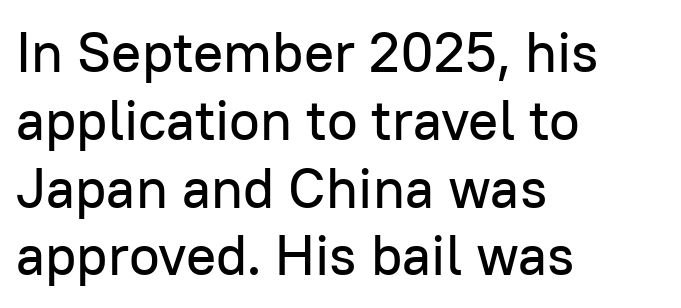
Posture: vertical. Standard letterfit; no display-style spreading of the glyphs. Looks like regular typesetting: each glyph gets only the width it needs. Horizontally, the lines are justified to the leading edge only. Unmarked baselines from the first word to the last. Serif or sans? Sans — the stroke terminals are bare.
